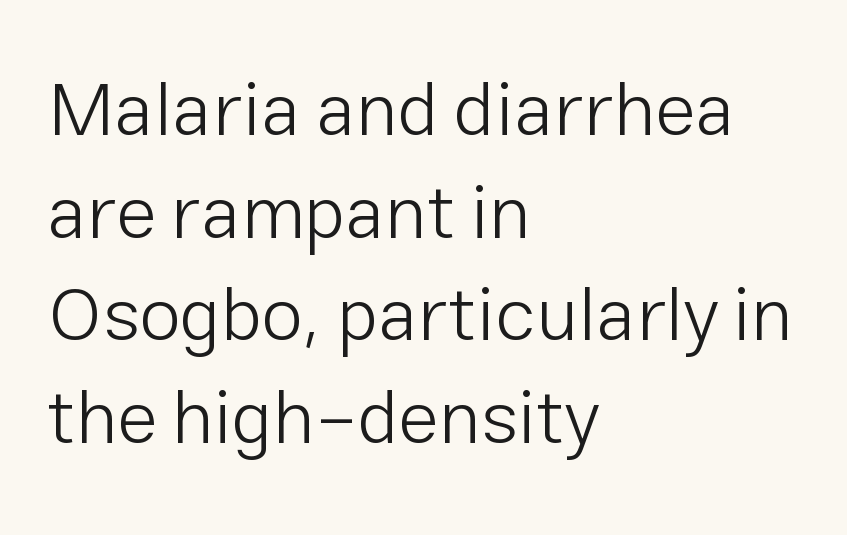
A typesetter would call this proportional, since set widths differ per character. Lines of text with bare space underneath. A sans-serif font was chosen for this passage. The letters look calm and open, with moderate or lighter stems. If you measured baseline to baseline, you'd find a middling distance. Do the letters lean? They stand straight.
